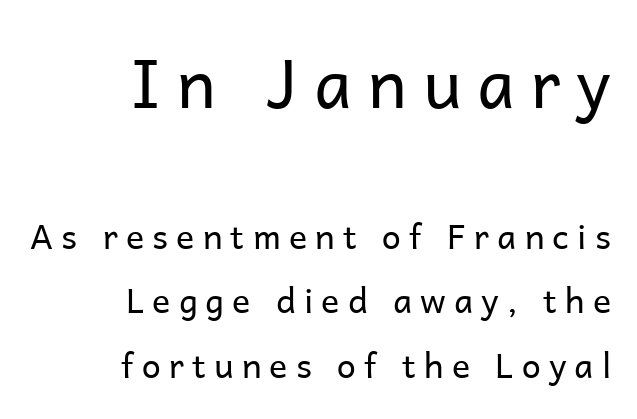
The image shows 67 px regular-weight sans-serif type, upright; set right-aligned, loose line spacing (1.9x), unusually wide letter spacing (+0.24 em), not underlined; the first (top) block is 1.97x larger; low stroke contrast and a medium x-height.
